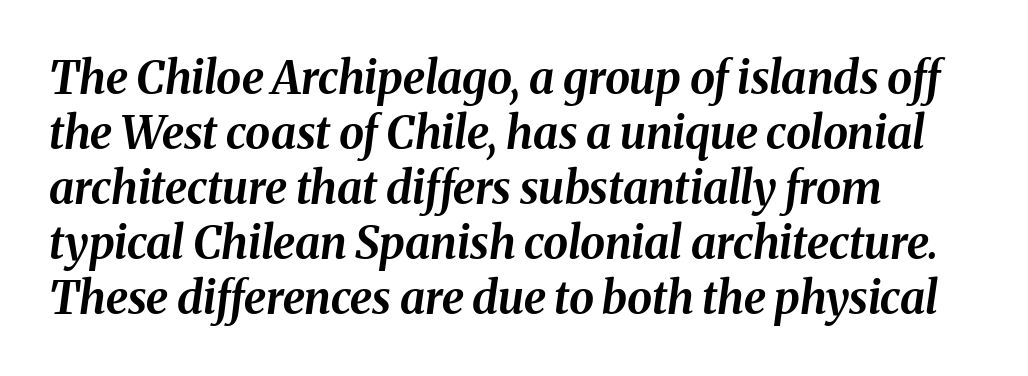
The rendering uses natural spacing where letterforms have individual widths. The gaps between neighbouring characters are ordinary and unremarkable. Looking at the ascenders, they clearly lean. If you drew a ruler down the left edge, every line would touch it.
